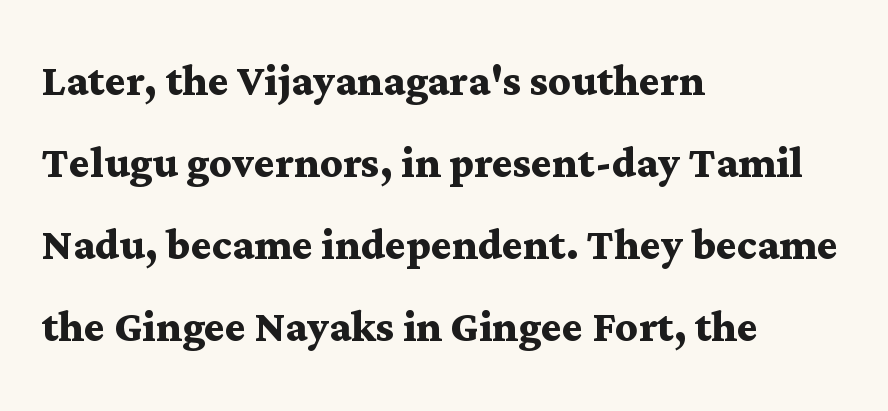
A typesetter would call this zero additional tracking. Rows of type keep a routine distance in the vertical direction. A clean baseline with only descenders dipping below it. Posture: straight, roman, zero tilt. The passage shown is emphatically bold. The type family on display is of the serif kind.
